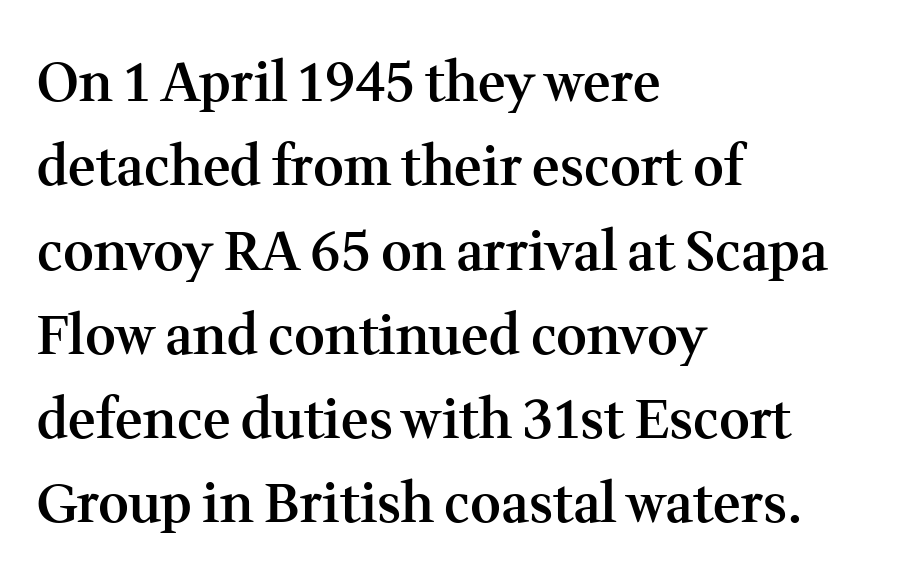
Q: Is the text bold? A: Semi-bold.
Q: Is the text italic (slanted)? A: No, it is upright.
Q: Is the typeface a serif or a sans-serif typeface? A: Serif.
Q: Is the text underlined? A: No.
Q: How is the paragraph aligned? A: Left-aligned.
Q: Is the spacing between letters normal or unusually wide? A: Normal.
Q: Is the spacing between lines tight, normal or loose? A: Normal.
Q: Width (condensed, normal, or wide)? A: Normal.
Q: Stroke contrast? A: Medium.
Q: x-height? A: Medium.
Q: Monospaced? A: No.
